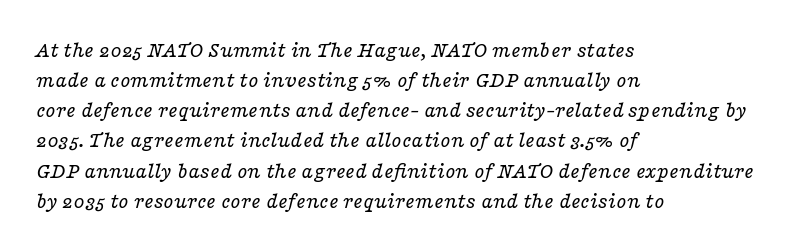
A clean baseline with only descenders dipping below it. The designer left line spacing at the default. Notice how the passage keeps a crisp vertical edge on the left only. The font's italic variant was chosen for this text.
